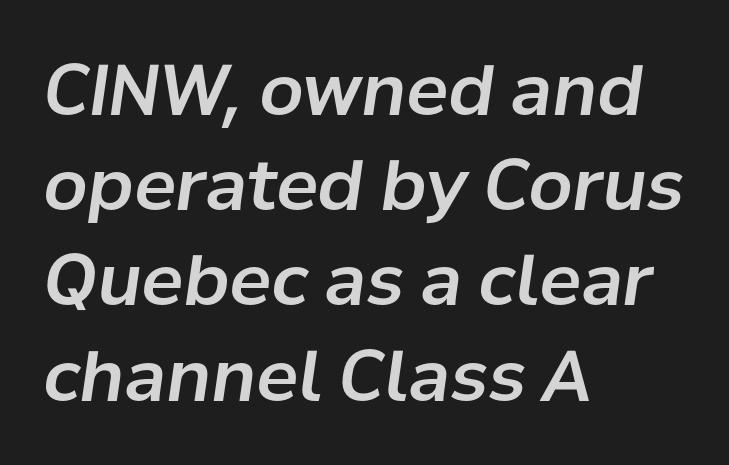
Q: Is the text italic (slanted)? A: Yes, it leans right by about 8 degrees.
Q: Is the text underlined? A: No.
Q: How is the paragraph aligned? A: Left-aligned.
Q: Is the spacing between letters normal or unusually wide? A: Normal.
Q: Is the spacing between lines tight, normal or loose? A: Normal.
Q: Width (condensed, normal, or wide)? A: Normal.
Q: Stroke contrast? A: Low.
Q: x-height? A: Medium.
Q: Monospaced? A: No.
